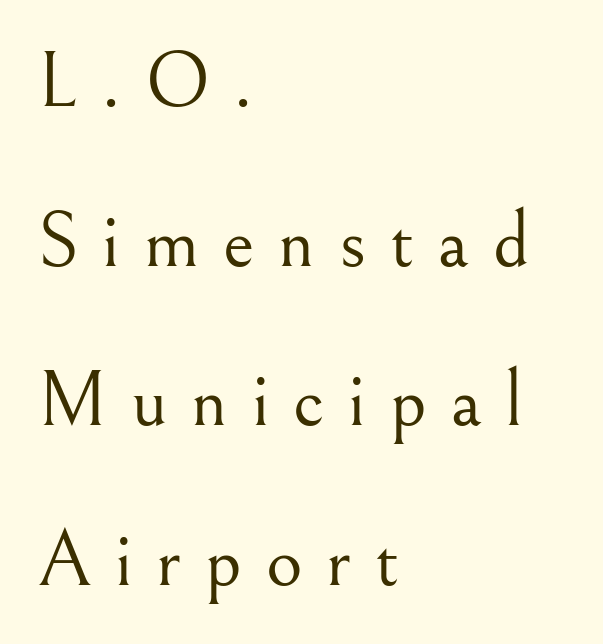
Q: Is the text bold? A: No.
Q: Is the text italic (slanted)? A: No, it is upright.
Q: Is the typeface a serif or a sans-serif typeface? A: Serif.
Q: Is the text underlined? A: No.
Q: How is the paragraph aligned? A: Left-aligned.
Q: Is the spacing between letters normal or unusually wide? A: Unusually wide.
Q: Is the spacing between lines tight, normal or loose? A: Loose.
Q: Width (condensed, normal, or wide)? A: Normal.
Q: Stroke contrast? A: Medium.
Q: x-height? A: Small.
Q: Monospaced? A: No.
